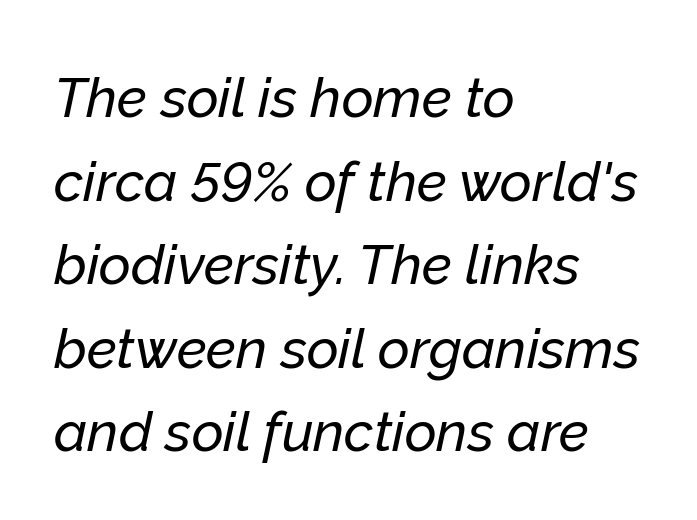
Letter spacing: default. The zone under the glyphs is completely vacant. What's the leading like? Ordinary, nothing unusual. You could not count columns in this text — the font is proportionally spaced.
